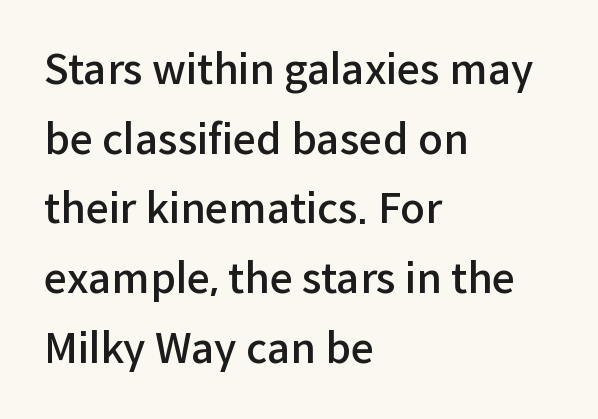
{"serif": "no", "italic": "no", "bold": "semi", "weight": "semibold", "width": "normal", "stroke_contrast": "low", "x_height": "medium", "monospaced": "no", "underline": "no", "align": "left", "line_spacing": "normal", "line_spacing_ratio": 1.7, "letter_spacing": "normal", "letter_spacing_em": 0.0, "glyph_px": 41}
